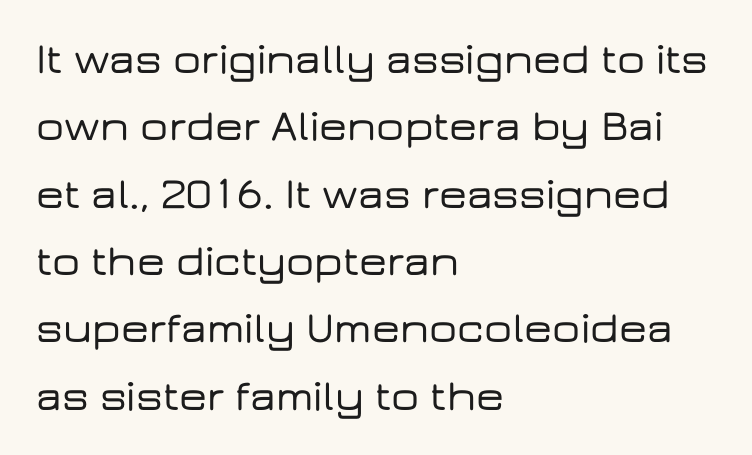
Which margin do the lines hug? The left one — the right edge is uneven. Is the letter spacing exaggerated? No — it looks like the ordinary default. The rows are spaced the way most documents space them. Proportional: the letters do not fall into vertical columns. Each row of text sits above clean, open space. The face used here is a sans, in the tradition of grotesques and geometrics.
